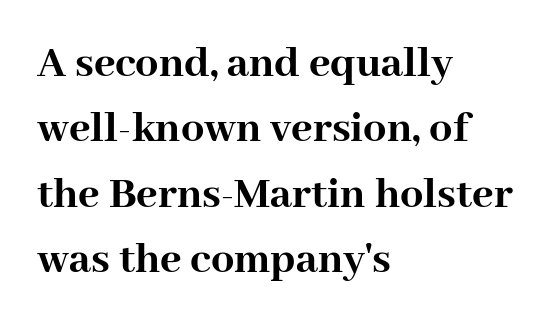
Q: Is the text bold? A: Yes.
Q: Is the text italic (slanted)? A: No, it is upright.
Q: Is the typeface a serif or a sans-serif typeface? A: Serif.
Q: Is the text underlined? A: No.
Q: How is the paragraph aligned? A: Left-aligned.
Q: Is the spacing between letters normal or unusually wide? A: Normal.
Q: Is the spacing between lines tight, normal or loose? A: Normal.
Q: Width (condensed, normal, or wide)? A: Normal.
Q: Stroke contrast? A: High.
Q: x-height? A: Medium.
Q: Monospaced? A: No.
